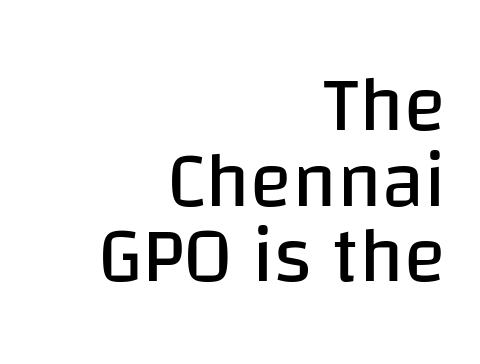
{"serif": "no", "italic": "no", "bold": "no", "weight": "regular", "width": "normal", "stroke_contrast": "low", "x_height": "large", "monospaced": "no", "underline": "no", "align": "right", "line_spacing": "tight", "line_spacing_ratio": 0.97, "letter_spacing": "normal", "letter_spacing_em": 0.0, "glyph_px": 78}
